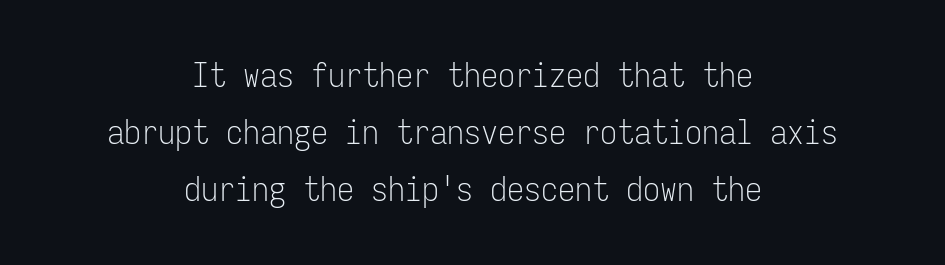
The typesetter chose a symmetrical, centered arrangement here. Is the stroke heavy? The answer is a plain regular-or-lighter. These lines sit exactly where default settings would place them. The rendering shows plain stroke endings on the letterforms — a sans-serif design.
